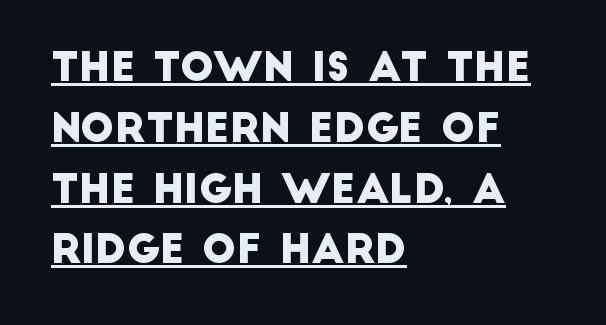
The face used here appears with an underline applied. The rendering shows plain stroke endings on the letterforms — a sans-serif design. Does extra space separate the letters? No, they use regular spacing. The compositor pushed each line to the left boundary.
